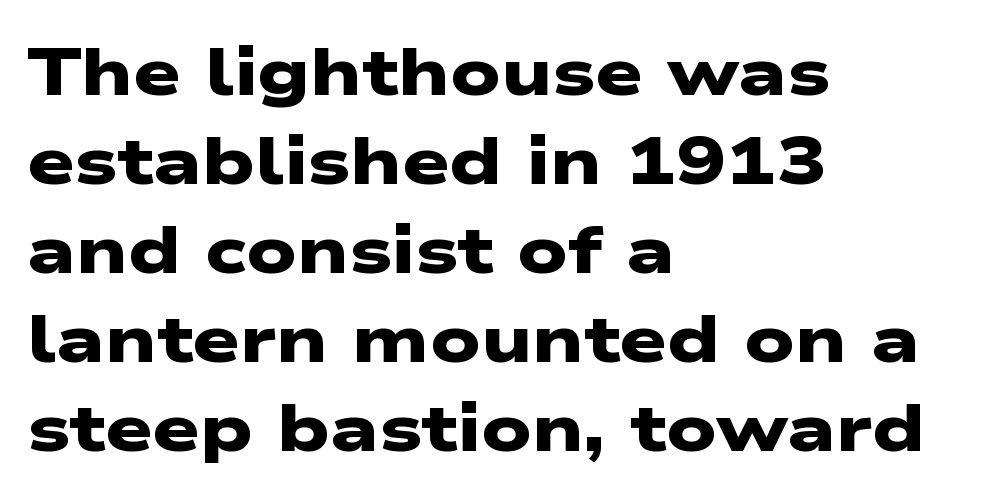
{"serif": "no", "bold": "yes", "weight": "heavy", "width": "wide", "stroke_contrast": "low", "x_height": "medium", "monospaced": "no", "underline": "no", "align": "left", "line_spacing": "normal", "line_spacing_ratio": 1.33, "letter_spacing": "normal", "letter_spacing_em": 0.0, "glyph_px": 67}
